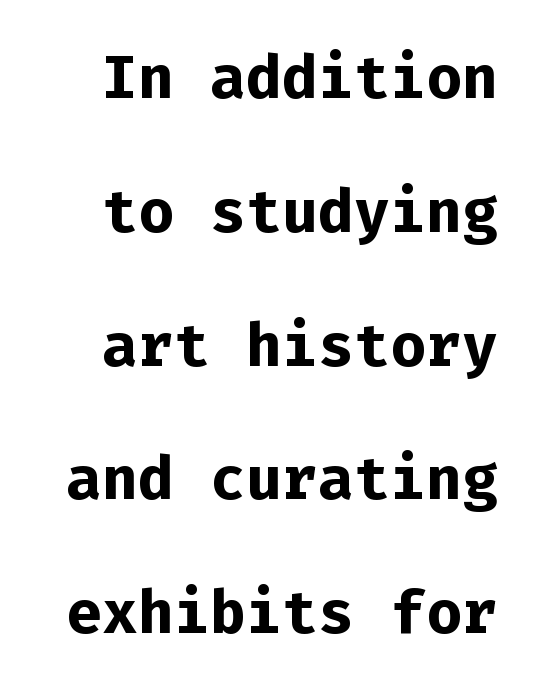
{"serif": "no", "italic": "no", "bold": "yes", "weight": "bold", "width": "normal", "stroke_contrast": "low", "x_height": "medium", "monospaced": "yes", "underline": "no", "line_spacing": "loose", "line_spacing_ratio": 2.23, "letter_spacing": "normal", "letter_spacing_em": 0.0, "glyph_px": 60}
